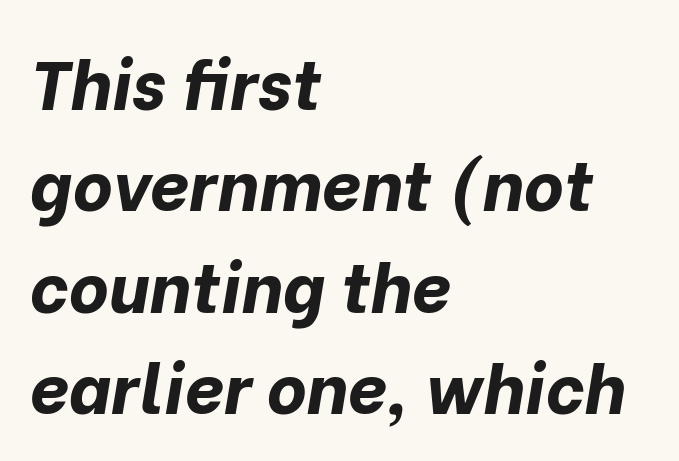
The image shows 69 px bold type, italic (leaning right); set left-aligned, normal line spacing (1.47x), normal letter spacing, not underlined; low stroke contrast and a medium x-height.
